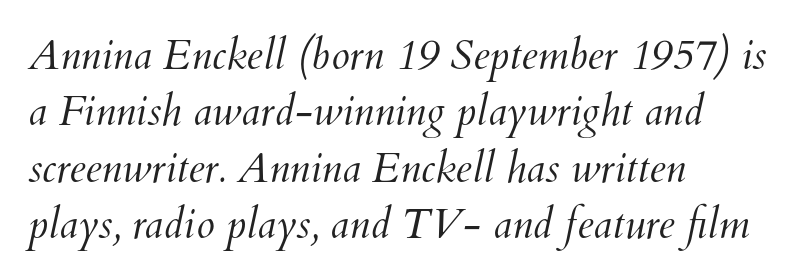
{"bold": "no", "weight": "light", "width": "normal", "stroke_contrast": "medium", "x_height": "small", "monospaced": "no", "underline": "no", "align": "left", "line_spacing": "normal", "line_spacing_ratio": 1.34, "letter_spacing": "normal", "letter_spacing_em": 0.0, "glyph_px": 42}
